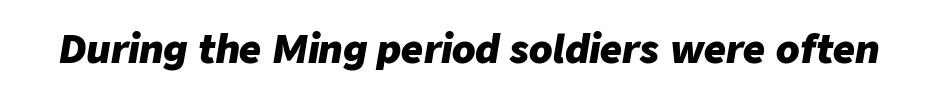
Unmarked baselines from the first word to the last. The letters are bold, with thick, heavy strokes. An italicized treatment has been applied to the whole sample. Looks like regular typesetting: each glyph gets only the width it needs.
